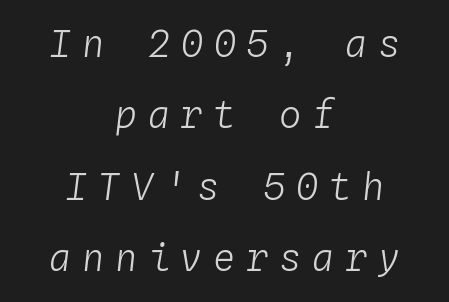
The image shows 37 px light type, italic (leaning right), monospaced; set centered, loose line spacing (1.93x), unusually wide letter spacing (+0.29 em), not underlined; low stroke contrast and a medium x-height.
